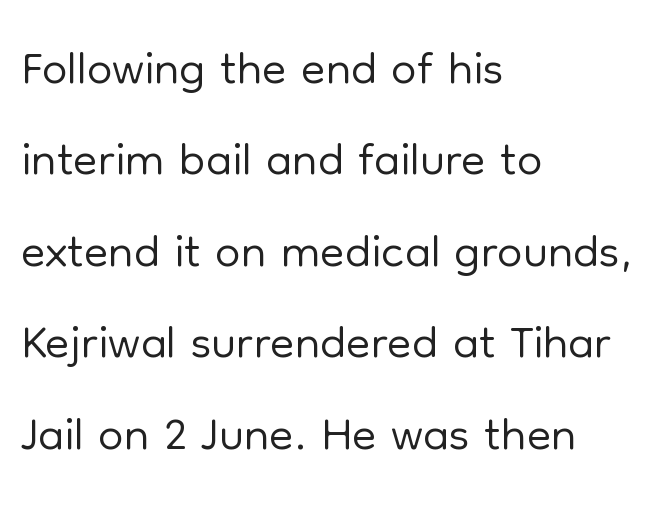
Q: Is the text bold? A: No.
Q: Is the text italic (slanted)? A: No, it is upright.
Q: Is the typeface a serif or a sans-serif typeface? A: Sans-serif.
Q: Is the text underlined? A: No.
Q: How is the paragraph aligned? A: Left-aligned.
Q: Is the spacing between letters normal or unusually wide? A: Normal.
Q: Is the spacing between lines tight, normal or loose? A: Normal.
Q: Width (condensed, normal, or wide)? A: Normal.
Q: Stroke contrast? A: Low.
Q: x-height? A: Medium.
Q: Monospaced? A: No.
